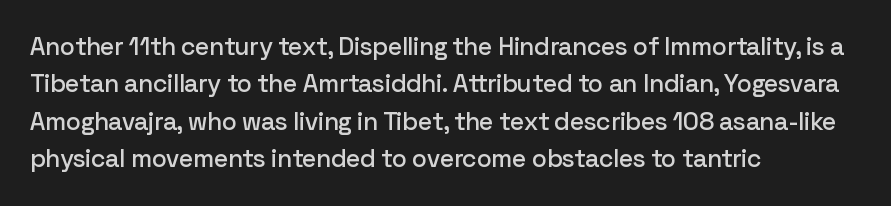
The rendering anchors every line to the left-hand side. The vertical gap from one line to the next is medium. The letterforms sit shoulder to shoulder at normal distance. Lines of text with bare space underneath. This is roman type, the default non-slanted kind.
